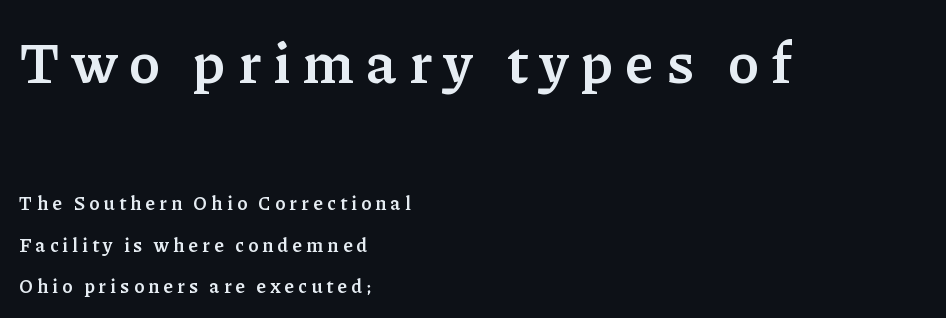
These lines are rendered in a variable-pitch font. Caption: expanded tracking, letters set apart. The glyphs in this specimen are seriffed. The rendering uses a large line-height, opening up the rows. Quick note: underline off.
